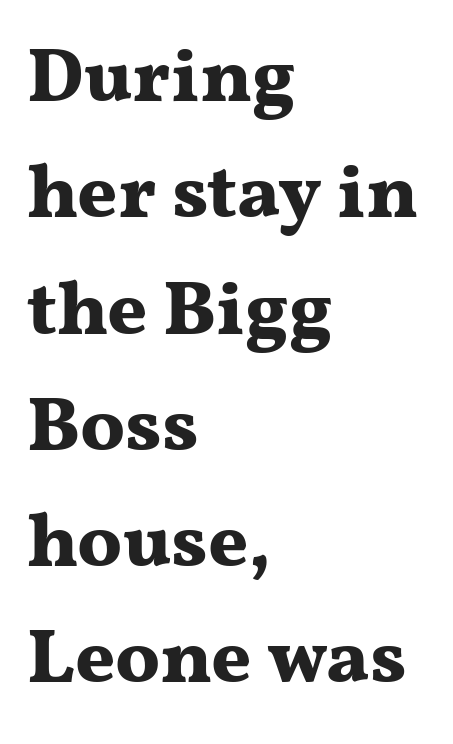
{"serif": "yes", "italic": "no", "bold": "yes", "weight": "bold", "width": "wide", "stroke_contrast": "medium", "x_height": "medium", "monospaced": "no", "underline": "no", "align": "left", "line_spacing": "normal", "line_spacing_ratio": 1.51, "letter_spacing": "normal", "letter_spacing_em": 0.0, "glyph_px": 77}
